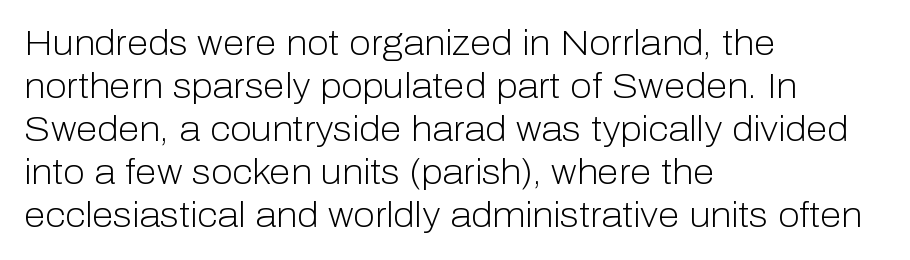
Honestly, the letter spacing is just normal — you wouldn't notice it. Rule under the text: the space is simply empty. Horizontally, the lines are justified to the leading edge only. In terms of letterform style, serifs are entirely absent. Character widths vary here, with narrow letters taking less room than wide ones. If you drew a line through each stem, it would be perfectly vertical.
